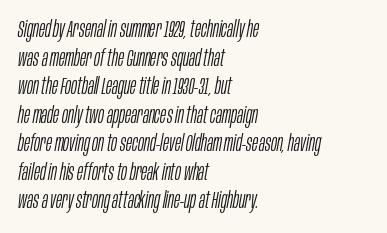
The image shows 23 px text type, italic (leaning right); set left-aligned, line spacing 1.24x, normal letter spacing, not underlined.
